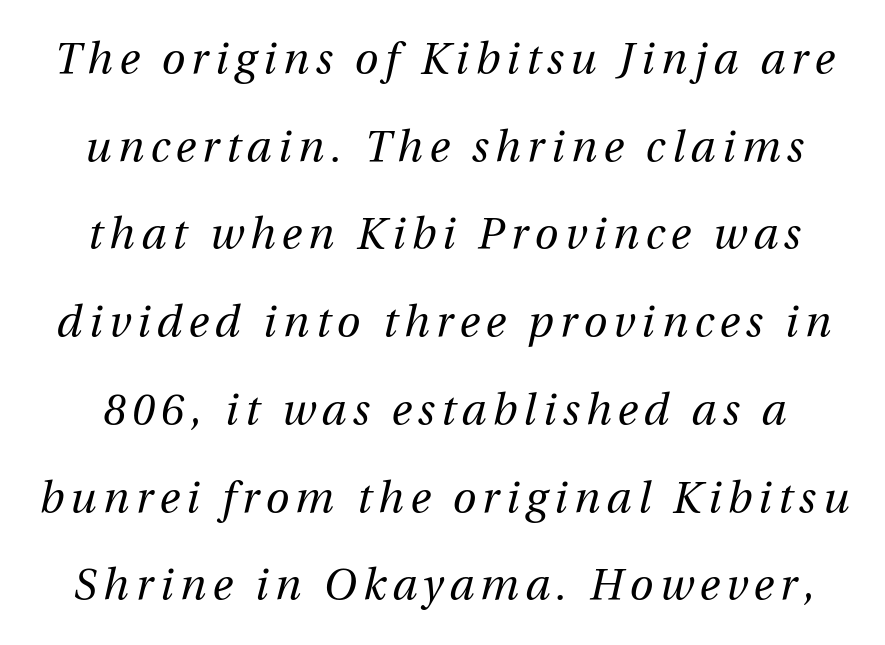
The image shows 43 px regular-weight type, italic (leaning right); set loose line spacing (2.04x), not underlined; medium stroke contrast and a medium x-height.
